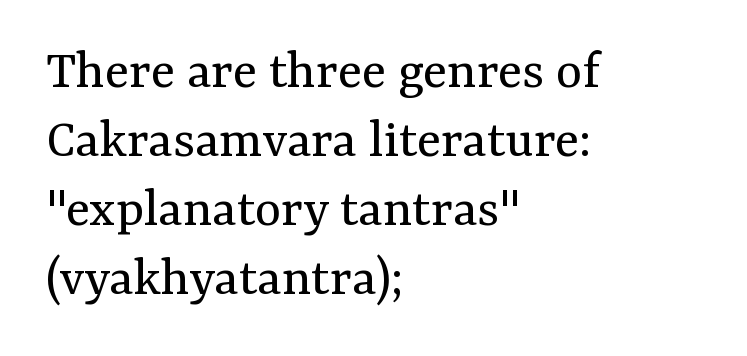
{"serif": "yes", "italic": "no", "bold": "no", "weight": "regular", "width": "normal", "stroke_contrast": "medium", "x_height": "medium", "monospaced": "no", "underline": "no", "align": "left", "line_spacing_ratio": 1.23, "letter_spacing": "normal", "letter_spacing_em": 0.0, "glyph_px": 56}
